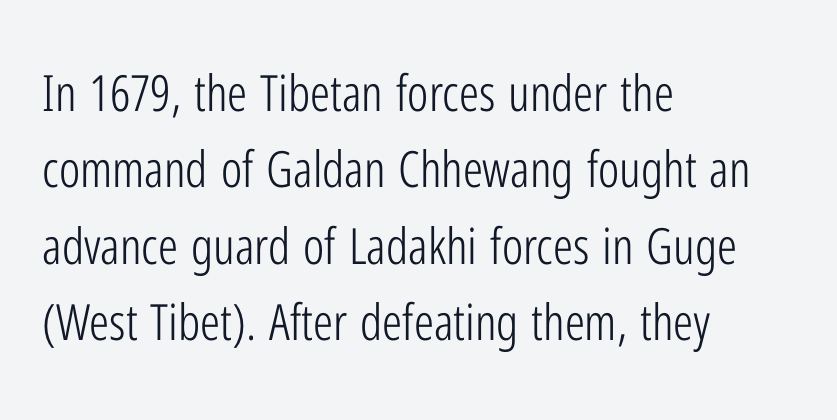
A typesetter would call this leading conventional body-copy spacing. Compared with typical body copy, the letter spacing here is the same. The letters advance in unequal steps, a hallmark of proportional type. Summary of weight: not heavy and not bold.
